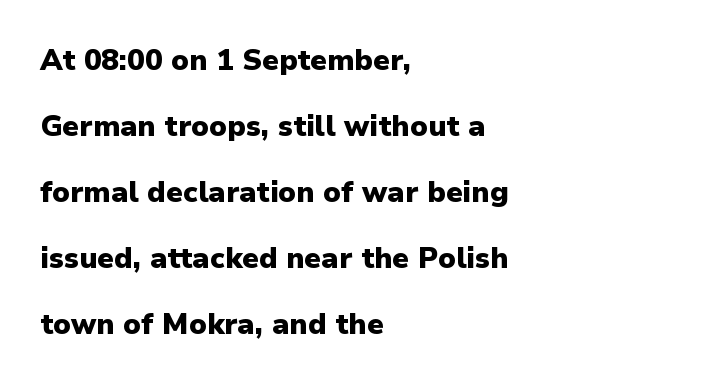
The type family on display is of the sans-serif kind. The compositor pushed each line to the left boundary. This is roman type, the default non-slanted kind. The type is set solid horizontally, with unmodified tracking.
